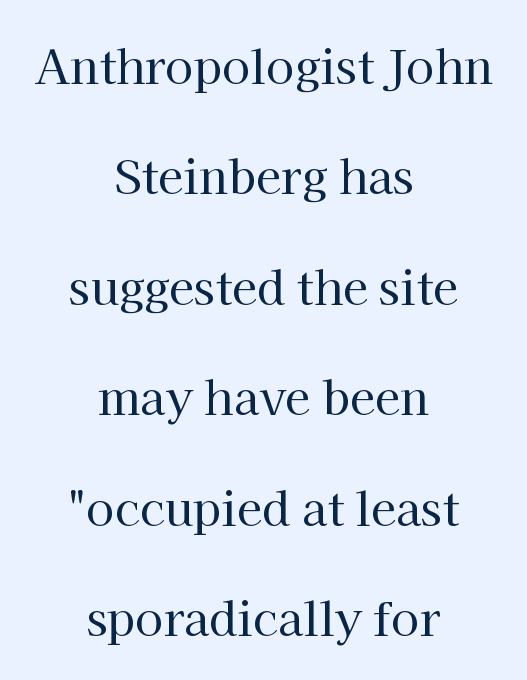
{"serif": "yes", "italic": "no", "bold": "no", "weight": "regular", "width": "normal", "stroke_contrast": "high", "x_height": "medium", "monospaced": "no", "underline": "no", "align": "center", "line_spacing": "loose", "line_spacing_ratio": 2.4, "letter_spacing": "normal", "letter_spacing_em": 0.0, "glyph_px": 46}
